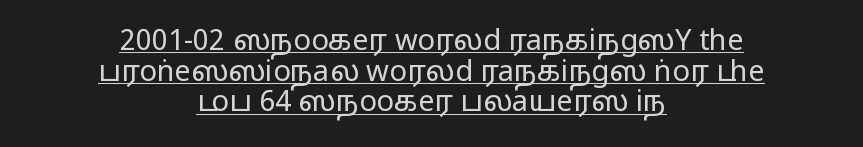
The image shows 29 px wide sans-serif type, upright; set centered, tight line spacing (1.06x), normal letter spacing, underlined; medium stroke contrast.
